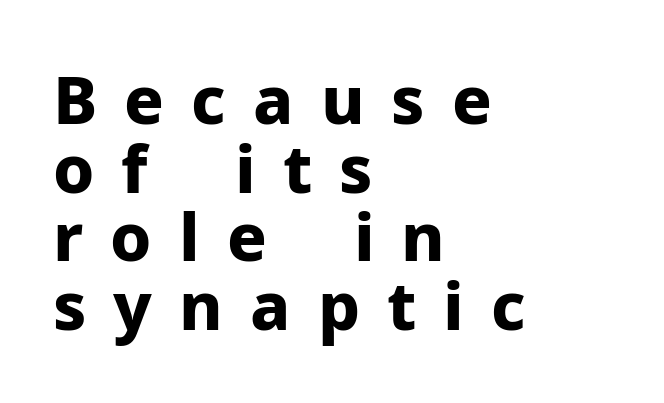
{"serif": "no", "italic": "no", "bold": "yes", "weight": "bold", "width": "normal", "stroke_contrast": "low", "x_height": "medium", "monospaced": "no", "underline": "no", "align": "left", "line_spacing": "tight", "line_spacing_ratio": 1.04, "letter_spacing": "wide", "letter_spacing_em": 0.41, "glyph_px": 66}
